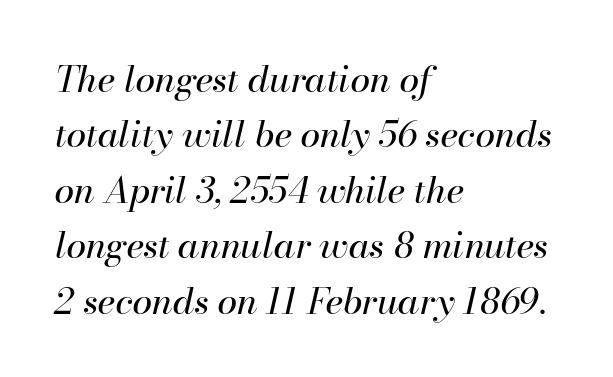
The image shows 36 px regular-weight type, italic (leaning right); set left-aligned, normal line spacing (1.54x), normal letter spacing, not underlined; high stroke contrast and a small x-height.
